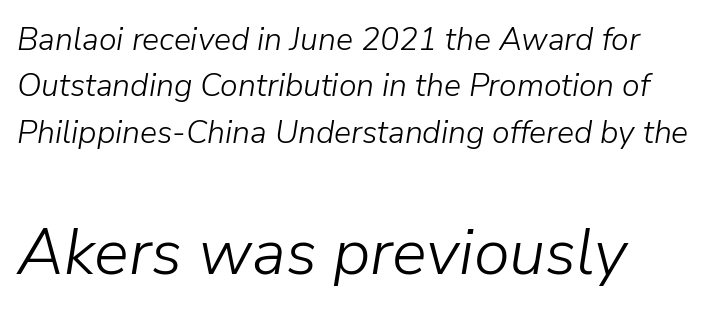
The letters advance in unequal steps, a hallmark of proportional type. This sample is left-justified, so line endings fall wherever the words run out. Rows of type keep a routine distance in the vertical direction. This rendering features lettering with no underline. The face used here is rendered with its standard letterfit.
